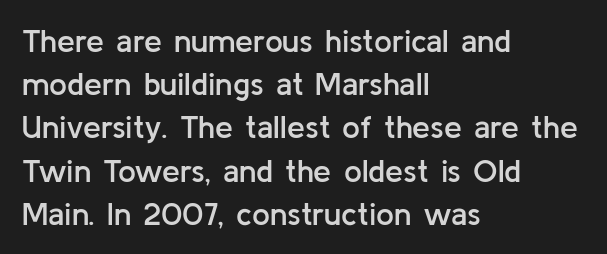
Q: Is the text bold? A: Semi-bold.
Q: Is the text italic (slanted)? A: No, it is upright.
Q: Is the typeface a serif or a sans-serif typeface? A: Sans-serif.
Q: Is the text underlined? A: No.
Q: How is the paragraph aligned? A: Left-aligned.
Q: Is the spacing between letters normal or unusually wide? A: Normal.
Q: Is the spacing between lines tight, normal or loose? A: Normal.
Q: Width (condensed, normal, or wide)? A: Normal.
Q: Stroke contrast? A: Low.
Q: x-height? A: Medium.
Q: Monospaced? A: No.
